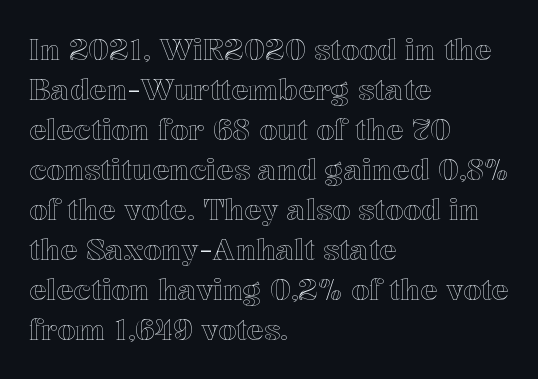
Q: Is the text italic (slanted)? A: No, it is upright.
Q: Is the text underlined? A: No.
Q: How is the paragraph aligned? A: Left-aligned.
Q: Is the spacing between letters normal or unusually wide? A: Normal.
Q: Is the spacing between lines tight, normal or loose? A: Normal.
Q: Width (condensed, normal, or wide)? A: Normal.
Q: x-height? A: Medium.
Q: Monospaced? A: No.
